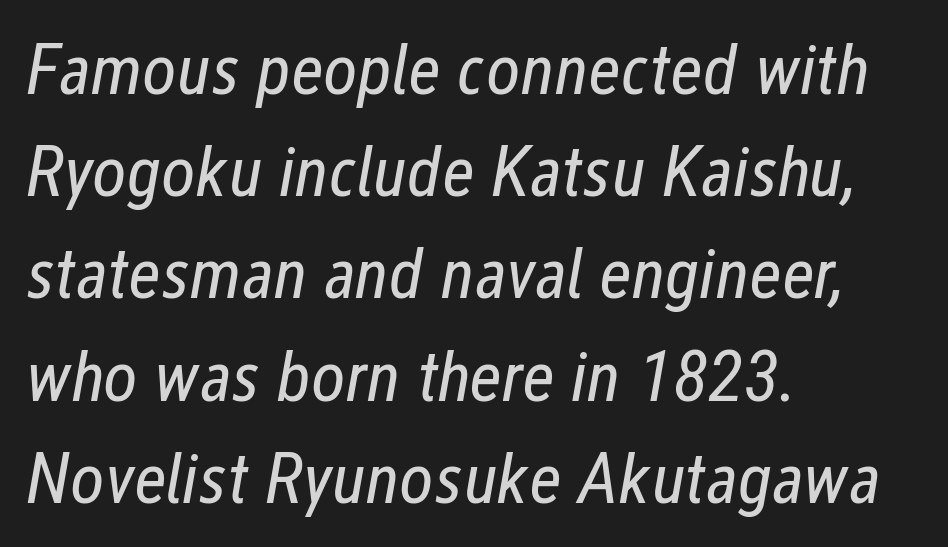
Q: Is the text bold? A: No.
Q: Is the text italic (slanted)? A: Yes, it leans right by about 12 degrees.
Q: Is the text underlined? A: No.
Q: How is the paragraph aligned? A: Left-aligned.
Q: Is the spacing between letters normal or unusually wide? A: Normal.
Q: Is the spacing between lines tight, normal or loose? A: Normal.
Q: Width (condensed, normal, or wide)? A: Condensed.
Q: Stroke contrast? A: Low.
Q: x-height? A: Medium.
Q: Monospaced? A: No.
